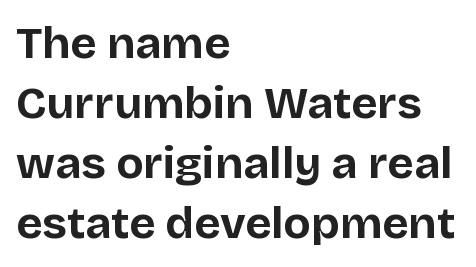
{"serif": "no", "italic": "no", "bold": "yes", "weight": "bold", "width": "normal", "stroke_contrast": "low", "x_height": "large", "monospaced": "no", "underline": "no", "align": "left", "line_spacing": "normal", "line_spacing_ratio": 1.33, "letter_spacing": "normal", "letter_spacing_em": 0.0, "glyph_px": 45}
